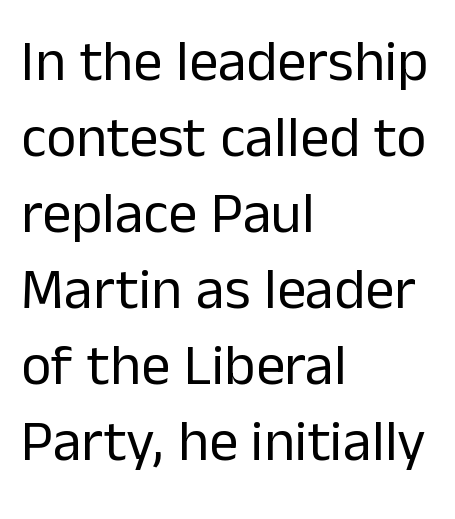
Q: Is the text bold? A: No.
Q: Is the text italic (slanted)? A: No, it is upright.
Q: Is the typeface a serif or a sans-serif typeface? A: Sans-serif.
Q: Is the text underlined? A: No.
Q: How is the paragraph aligned? A: Left-aligned.
Q: Is the spacing between letters normal or unusually wide? A: Normal.
Q: Is the spacing between lines tight, normal or loose? A: Normal.
Q: Width (condensed, normal, or wide)? A: Normal.
Q: Stroke contrast? A: Low.
Q: x-height? A: Medium.
Q: Monospaced? A: No.
